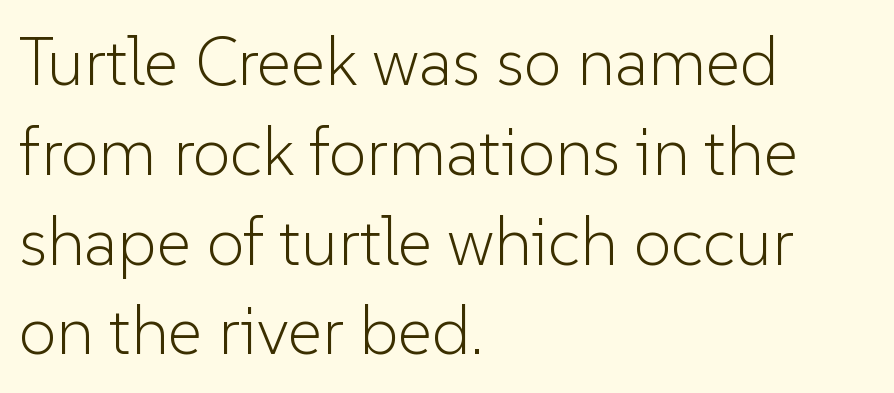
The cut favours lightness, reaching ordinary text weight at its darkest. When letters stand straight like this, we call the style roman or upright. Here the glyphs are tracked normally, forming tight word shapes. Note: no serifs on the glyphs. Compared with typical paragraphs, the rows here are spaced about the same.
